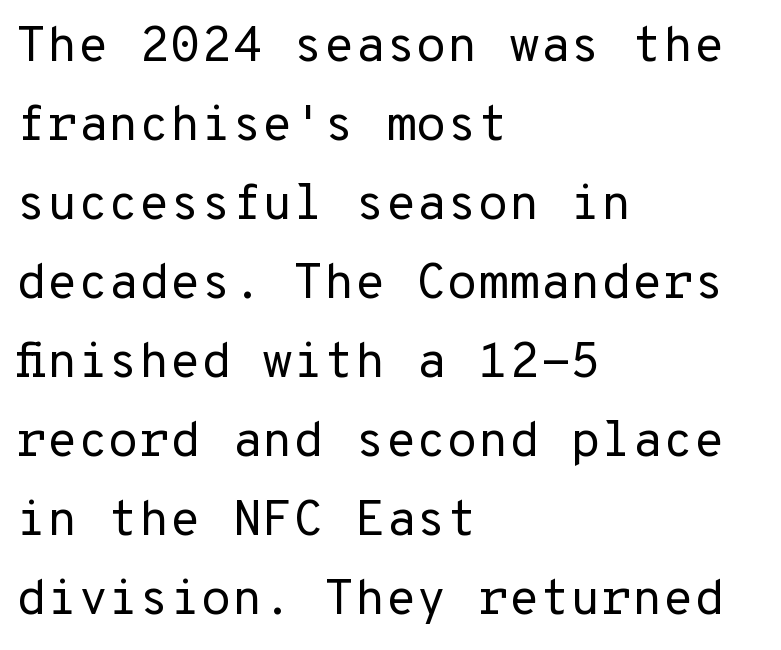
{"serif": "no", "italic": "no", "bold": "no", "weight": "regular", "width": "normal", "stroke_contrast": "low", "x_height": "medium", "underline": "no", "align": "left", "line_spacing": "normal", "line_spacing_ratio": 1.58, "letter_spacing": "normal", "letter_spacing_em": 0.0, "glyph_px": 50}
